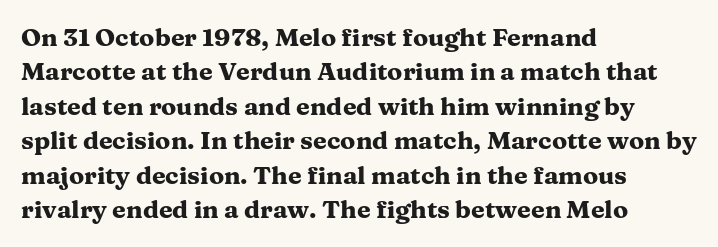
Plain, unruled lines of type. Italic: no, the glyphs are upright roman. The face used here has the dense, thick strokes of a bold. Compared with typical paragraphs, the rows here are spaced about the same. The paragraph has a hard left edge and a soft right edge. Here the glyphs are tracked normally, forming tight word shapes.
